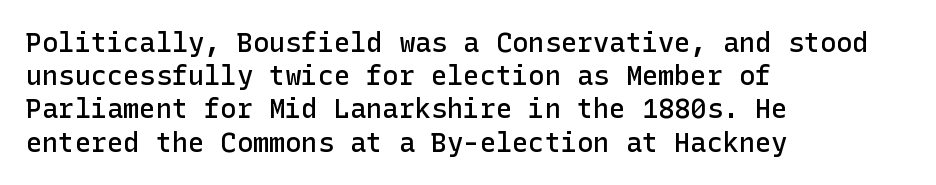
The image shows 27 px text type, upright; set left-aligned, line spacing 1.23x, normal letter spacing, not underlined.
